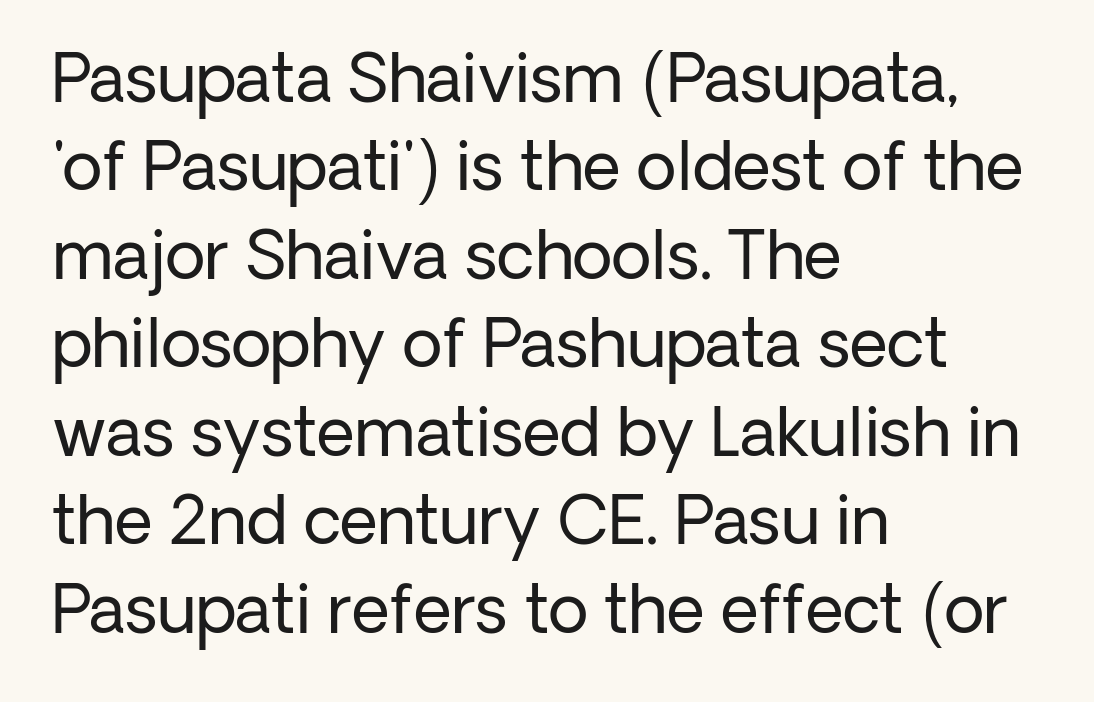
The paragraph shown leans on its left margin. Anything drawn beneath the words? Only blank space. Do the letters lean? They stand straight. Bold? No — there's no thickening of the strokes. Leading: standard.
